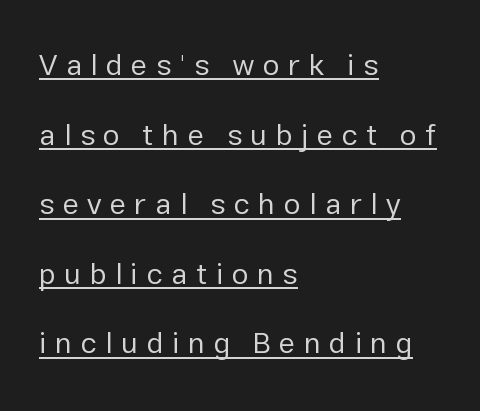
Is the letter spacing exaggerated? Yes — the characters are pushed far apart. In designer terms, the underline attribute is active on this setting. How would I describe the line gaps? Wide and relaxed. A typesetter would call this proportional, since set widths differ per character.
